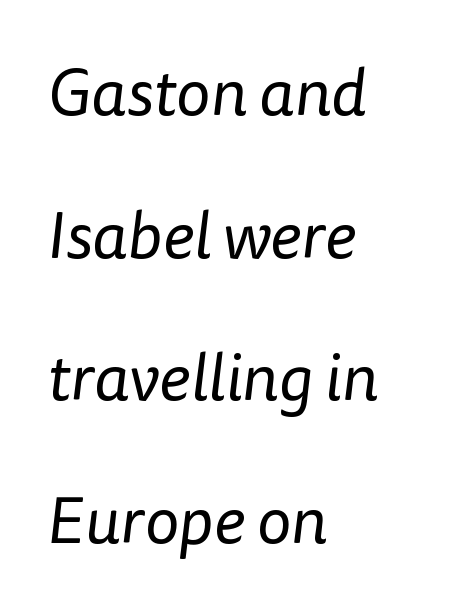
{"serif": "no", "bold": "no", "weight": "regular", "width": "normal", "stroke_contrast": "low", "x_height": "medium", "monospaced": "no", "underline": "no", "align": "left", "line_spacing": "loose", "line_spacing_ratio": 2.16, "letter_spacing": "normal", "letter_spacing_em": 0.0, "glyph_px": 66}
